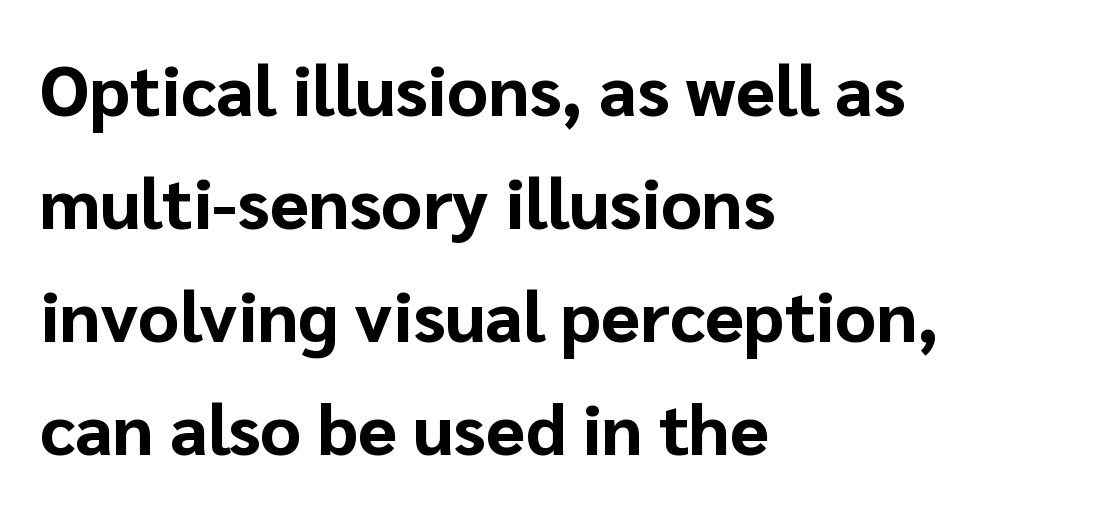
The image shows 71 px bold sans-serif type, upright; set left-aligned, normal line spacing (1.59x), normal letter spacing, not underlined; low stroke contrast and a medium x-height.
